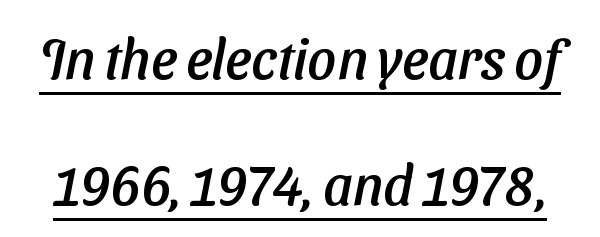
Q: Is the typeface a serif or a sans-serif typeface? A: Sans-serif.
Q: Is the text underlined? A: Yes.
Q: Is the spacing between letters normal or unusually wide? A: Normal.
Q: Is the spacing between lines tight, normal or loose? A: Loose.
Q: Width (condensed, normal, or wide)? A: Normal.
Q: Stroke contrast? A: Low.
Q: x-height? A: Medium.
Q: Monospaced? A: No.
